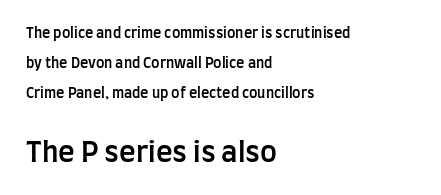
The image shows 28 px semibold, condensed sans-serif type, upright; set left-aligned, loose line spacing (2.16x), normal letter spacing, not underlined; the second (bottom) block is 2.0x larger; low stroke contrast and a large x-height.
